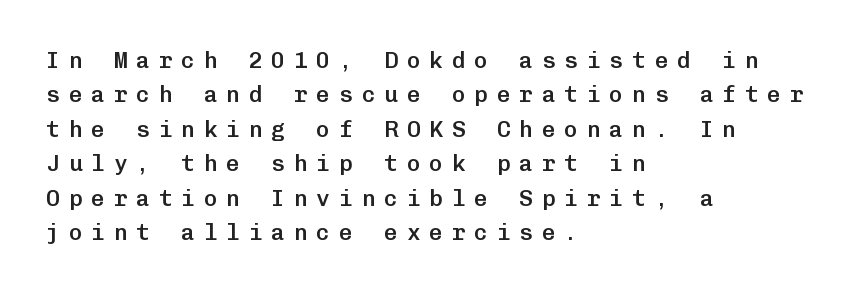
Q: Is the text bold? A: Semi-bold.
Q: Is the text italic (slanted)? A: No, it is upright.
Q: Is the text underlined? A: No.
Q: How is the paragraph aligned? A: Left-aligned.
Q: Is the spacing between letters normal or unusually wide? A: Unusually wide.
Q: Is the spacing between lines tight, normal or loose? A: Normal.
